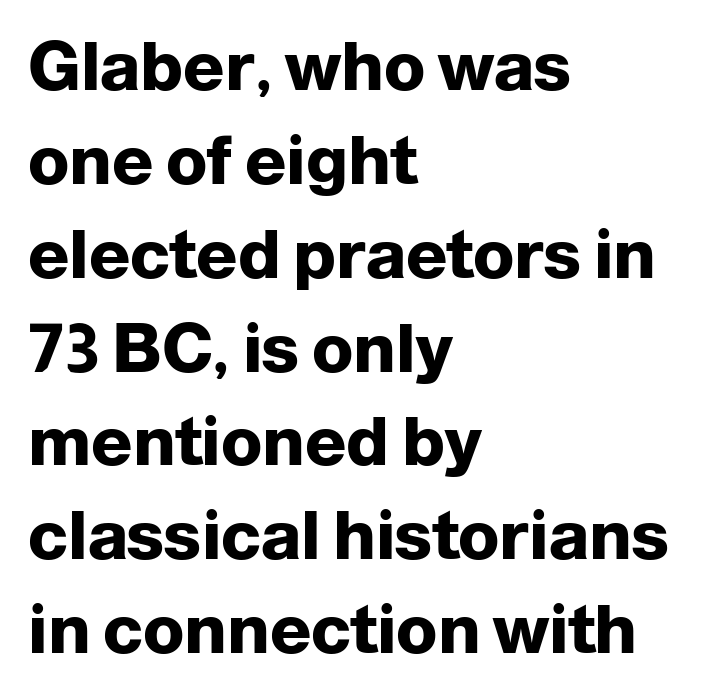
{"serif": "no", "italic": "no", "bold": "yes", "weight": "heavy", "width": "normal", "stroke_contrast": "low", "x_height": "medium", "monospaced": "no", "underline": "no", "align": "left", "line_spacing": "normal", "line_spacing_ratio": 1.38, "letter_spacing": "normal", "letter_spacing_em": 0.0, "glyph_px": 68}
